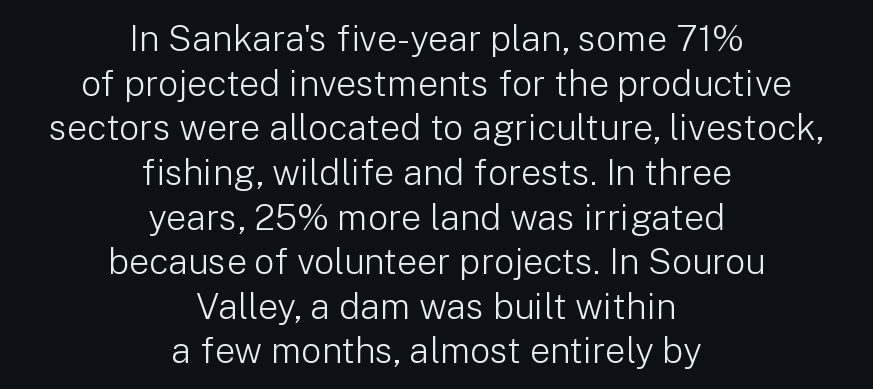
The image shows 36 px light sans-serif type, upright; set centered, line spacing 1.24x, normal letter spacing, not underlined; low stroke contrast and a medium x-height.
